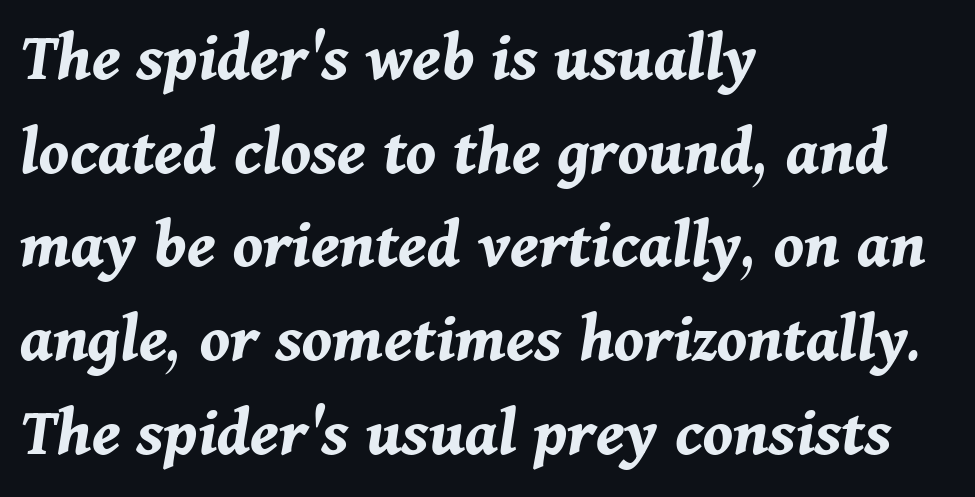
{"italic": "yes", "lean": "right", "slant_degrees": 11, "bold": "yes", "weight": "bold", "width": "normal", "stroke_contrast": "medium", "x_height": "medium", "monospaced": "no", "underline": "no", "align": "left", "line_spacing": "normal", "line_spacing_ratio": 1.32, "letter_spacing": "normal", "letter_spacing_em": 0.0, "glyph_px": 71}
